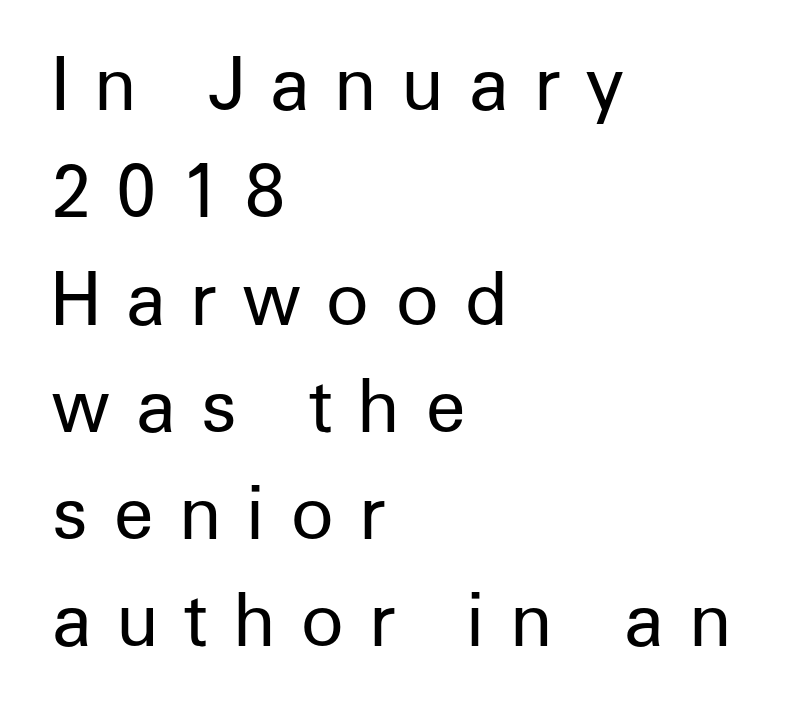
Q: Is the text bold? A: No.
Q: Is the text italic (slanted)? A: No, it is upright.
Q: Is the typeface a serif or a sans-serif typeface? A: Sans-serif.
Q: Is the text underlined? A: No.
Q: How is the paragraph aligned? A: Left-aligned.
Q: Is the spacing between letters normal or unusually wide? A: Unusually wide.
Q: Is the spacing between lines tight, normal or loose? A: Normal.
Q: Width (condensed, normal, or wide)? A: Normal.
Q: Stroke contrast? A: Low.
Q: x-height? A: Medium.
Q: Monospaced? A: No.
